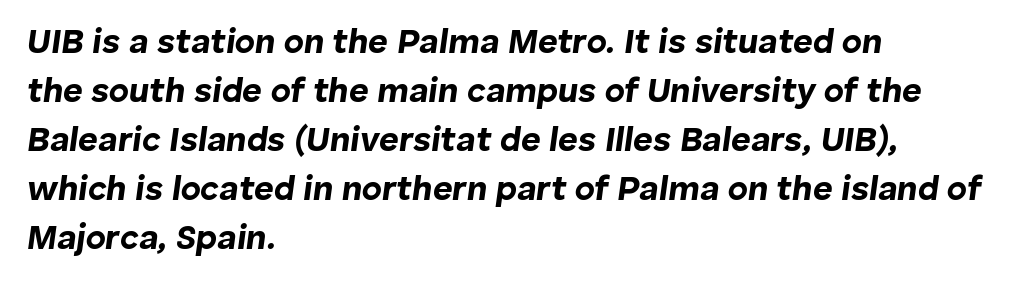
The image shows 34 px bold type, italic (leaning right); set left-aligned, normal line spacing (1.44x), normal letter spacing, not underlined; low stroke contrast and a medium x-height.
